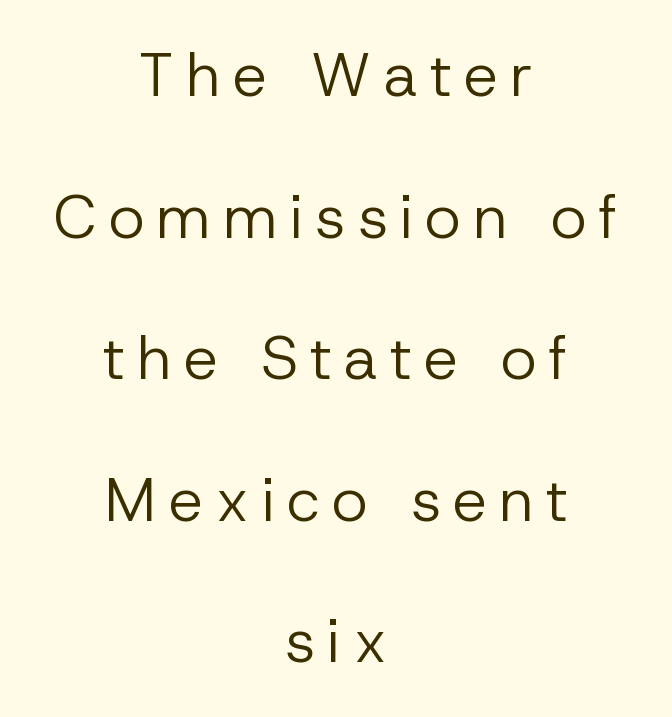
The passage shown is typed in a proportional face where columns would drift. Summary of weight: not heavy and not bold. The lines are quadded center. The baseline area is clear. You can tell from the bare stems that sans-serif type was used.
